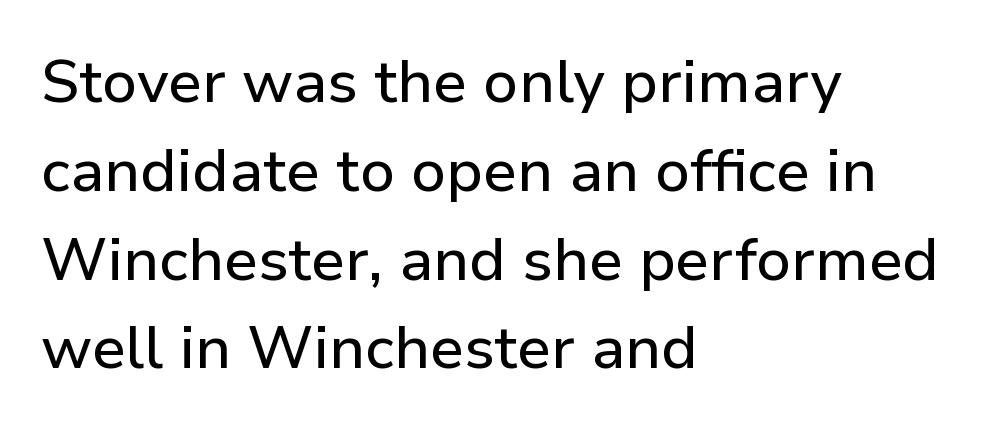
Looks like regular typesetting: each glyph gets only the width it needs. The designer left line spacing at the default. Reading down the block, your eye returns to a fixed left position each line. Every character sits straight up, as roman type does.
